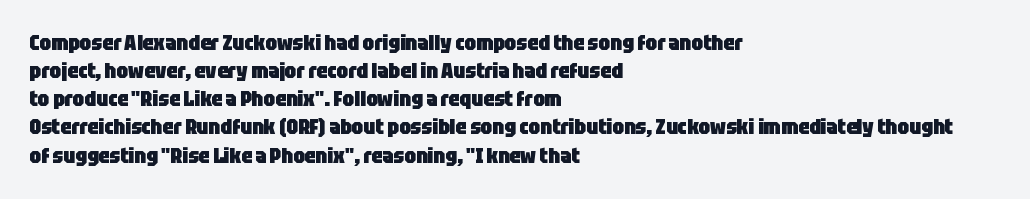
The image shows 21 px bold type, upright; set left-aligned, normal line spacing (1.34x), normal letter spacing, not underlined.
